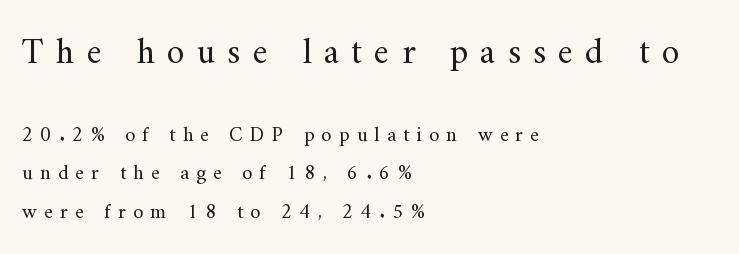
{"serif": "yes", "italic": "no", "bold": "no", "weight": "regular", "width": "normal", "stroke_contrast": "medium", "x_height": "small", "monospaced": "no", "underline": "no", "align": "left", "line_spacing_ratio": 1.83, "letter_spacing": "wide", "letter_spacing_em": 0.34, "larger_block": "first", "size_ratio": 1.71, "glyph_px": 36}
